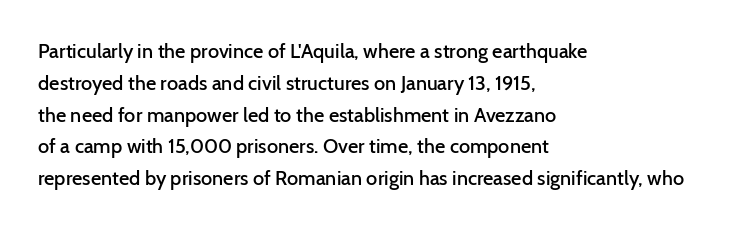
Q: Is the text bold? A: Semi-bold.
Q: Is the text italic (slanted)? A: No, it is upright.
Q: Is the text underlined? A: No.
Q: How is the paragraph aligned? A: Left-aligned.
Q: Is the spacing between letters normal or unusually wide? A: Normal.
Q: Is the spacing between lines tight, normal or loose? A: Normal.
